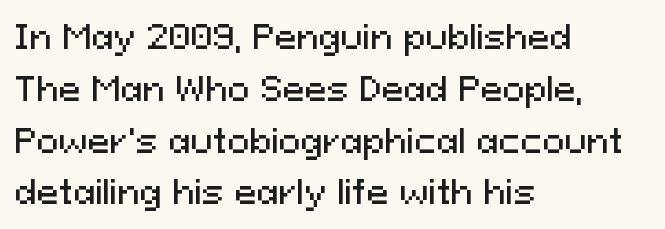
Note the varied advance widths — an 'i' is clearly narrower than an 'm'. Italic: no, the glyphs are upright roman. The face used here is rendered with its standard letterfit. Every row of glyphs begins at an identical x-position on the left.
